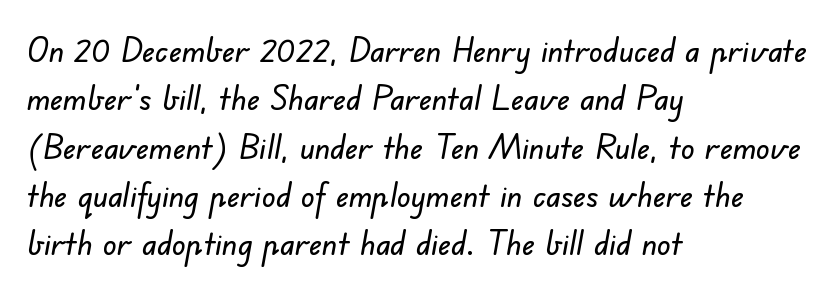
Q: Is the typeface a serif or a sans-serif typeface? A: Sans-serif.
Q: Is the text underlined? A: No.
Q: How is the paragraph aligned? A: Left-aligned.
Q: Is the spacing between letters normal or unusually wide? A: Normal.
Q: Is the spacing between lines tight, normal or loose? A: Normal.
Q: Width (condensed, normal, or wide)? A: Normal.
Q: Stroke contrast? A: Low.
Q: x-height? A: Small.
Q: Monospaced? A: No.
